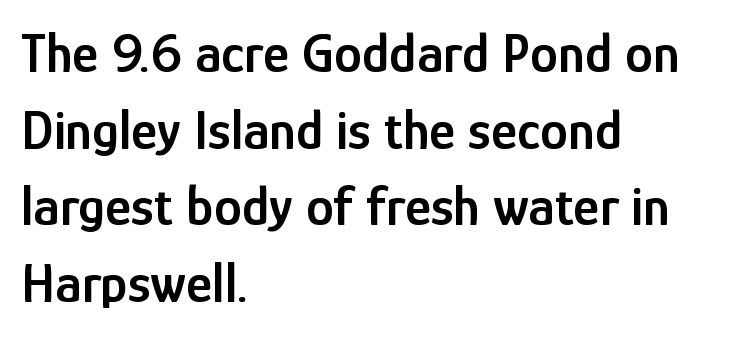
Q: Is the text bold? A: Semi-bold.
Q: Is the text italic (slanted)? A: No, it is upright.
Q: Is the typeface a serif or a sans-serif typeface? A: Sans-serif.
Q: Is the text underlined? A: No.
Q: How is the paragraph aligned? A: Left-aligned.
Q: Is the spacing between letters normal or unusually wide? A: Normal.
Q: Is the spacing between lines tight, normal or loose? A: Normal.
Q: Width (condensed, normal, or wide)? A: Condensed.
Q: Stroke contrast? A: Low.
Q: x-height? A: Medium.
Q: Monospaced? A: No.
